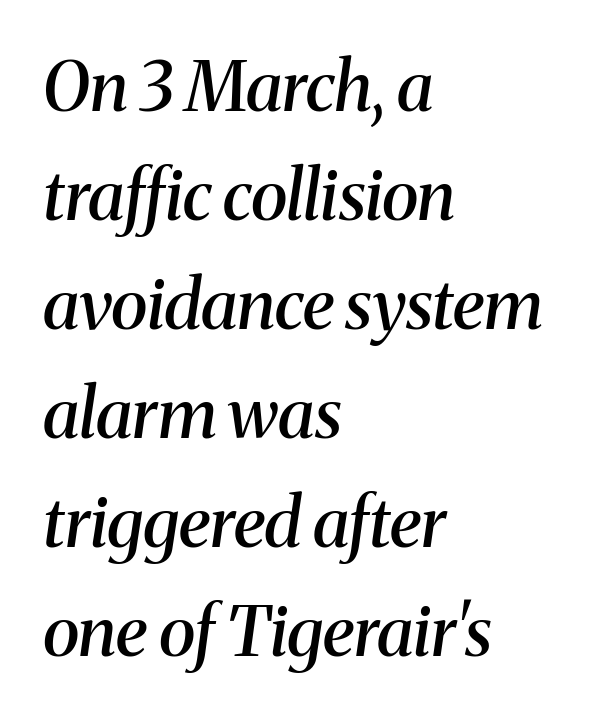
Is this a fixed-width face? No — the glyphs have proportional, varying widths. Short note: letters normally spaced. Descenders are the only things crossing below the line. Every character sits at an angle, as italics do.
